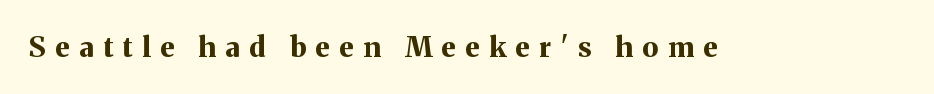
A roman cut, with each character standing at attention. The face used here is seriffed, in the tradition of book romans. This sample has the flowing, uneven cadence of proportional lettering. Check the space under the baseline: it is left empty. The line texture is sparse and dotted thanks to wide tracking.
